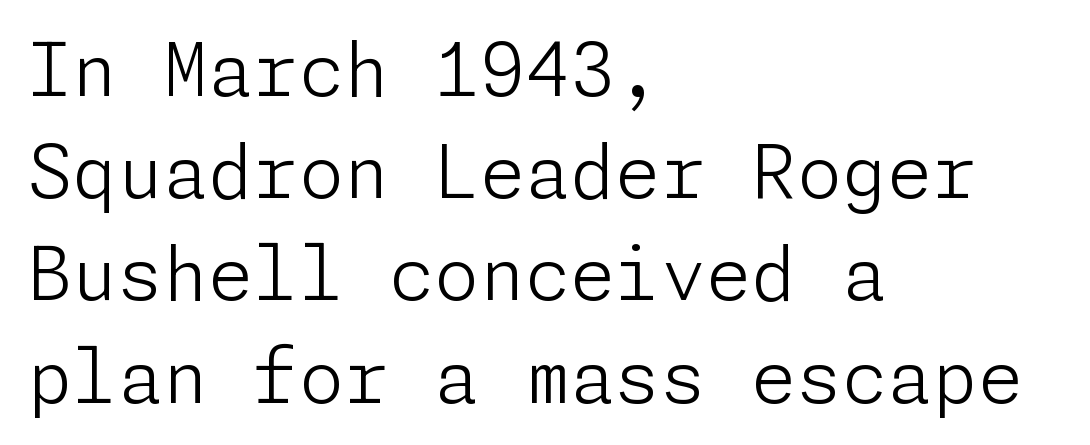
Q: Is the text bold? A: No.
Q: Is the text italic (slanted)? A: No, it is upright.
Q: Is the typeface a serif or a sans-serif typeface? A: Sans-serif.
Q: Is the text underlined? A: No.
Q: How is the paragraph aligned? A: Left-aligned.
Q: Is the spacing between letters normal or unusually wide? A: Normal.
Q: Is the spacing between lines tight, normal or loose? A: Normal.
Q: Width (condensed, normal, or wide)? A: Normal.
Q: Stroke contrast? A: Low.
Q: x-height? A: Medium.
